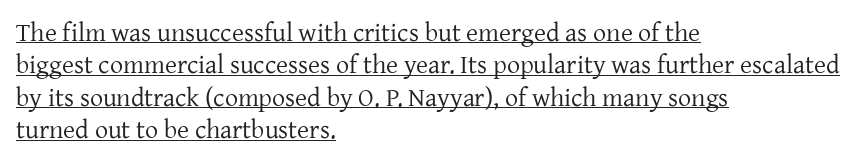
The image shows 26 px text type, upright; set left-aligned, normal line spacing (1.25x), normal letter spacing, underlined.
